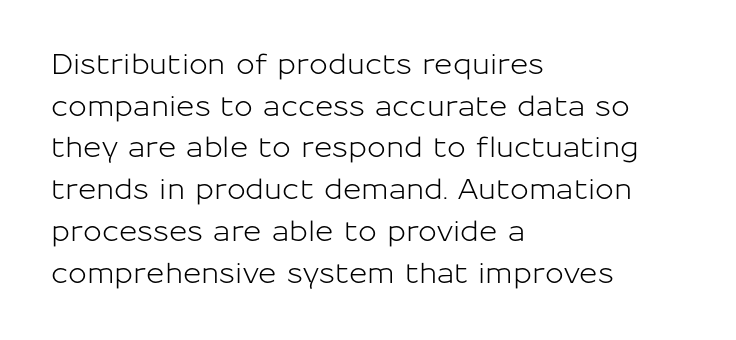
Q: Is the text italic (slanted)? A: No, it is upright.
Q: Is the typeface a serif or a sans-serif typeface? A: Sans-serif.
Q: Is the text underlined? A: No.
Q: How is the paragraph aligned? A: Left-aligned.
Q: Is the spacing between letters normal or unusually wide? A: Normal.
Q: Is the spacing between lines tight, normal or loose? A: Normal.
Q: Width (condensed, normal, or wide)? A: Normal.
Q: Stroke contrast? A: Low.
Q: x-height? A: Medium.
Q: Monospaced? A: No.
